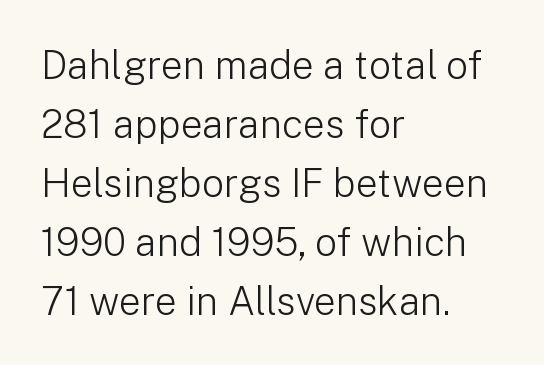
Does the copy run flush right? No — it runs flush left. Each row of text sits above clean, open space. Stems here are at most as thick as an everyday book face. Words appear dense and cohesive because spacing is normal.
